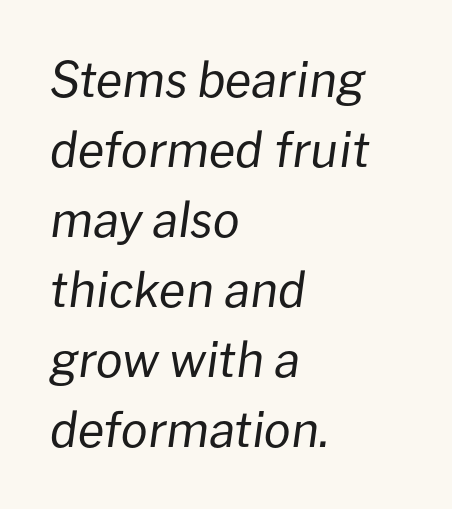
These lines stack with their left ends in a neat column. Unbolded letterforms with no extra heft. Decoration check: the copy has no underline. Would a proofreader flag this as italicized? Yes. Think of a printed novel: that variable character pitch is what you see here. A typesetter would call this zero additional tracking.
